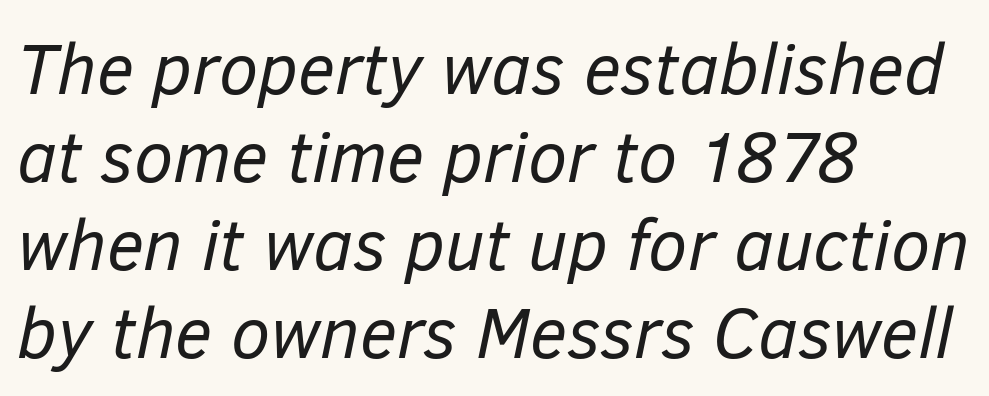
The letters sit at their default tracking, neither squeezed nor spread. Character widths vary here, with narrow letters taking less room than wide ones. The strokes are not fattened; the text isn't bold. The setting favours the left margin, as ordinary paragraphs usually do.
